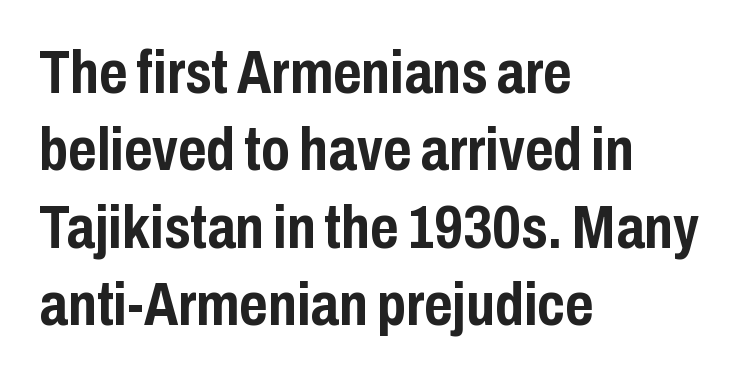
The image shows 61 px semibold, condensed sans-serif type, upright; set left-aligned, normal line spacing (1.27x), normal letter spacing, not underlined; low stroke contrast and a medium x-height.
